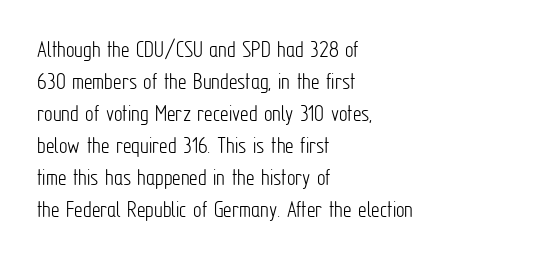
The image shows 24 px text type, upright; set left-aligned, normal line spacing (1.33x), normal letter spacing, not underlined.
